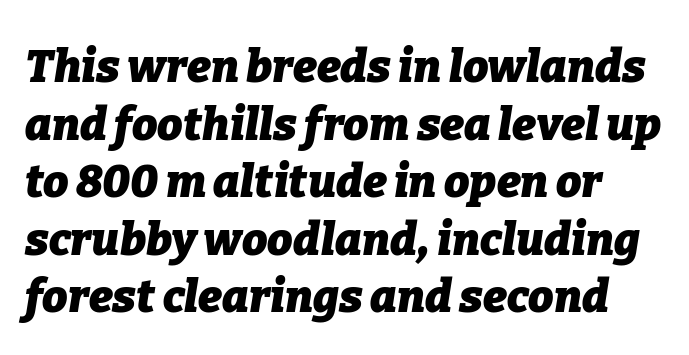
Glance below the letters and you will spot only blank space. The passage shown stacks its lines at a standard gap. Stroke thickness is high; the sample reads as a true bold. The glyphs look as if they've been sheared to an angle. Spacing verdict: proportional, widths tailored to each character.
